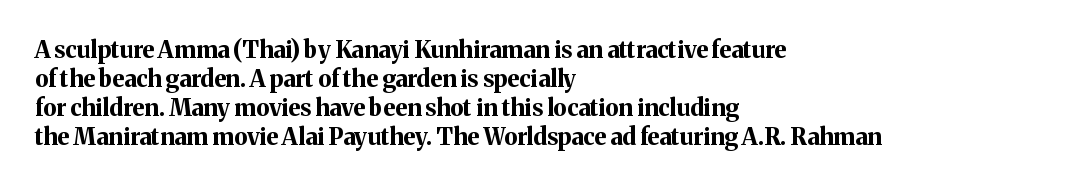
The typography opts for an upright posture over an oblique one. What weight is shown? A full bold with thick strokes. How would I describe the line gaps? Plain and ordinary. Each line starts at the same left margin while the right side varies.
